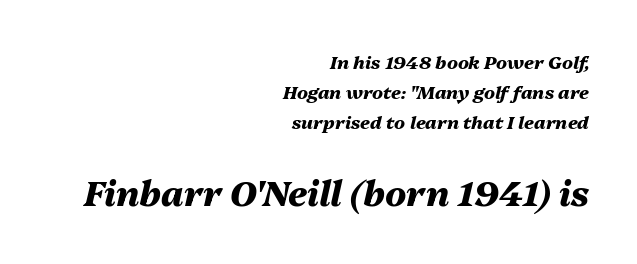
Q: Is the text bold? A: Yes.
Q: Is the text italic (slanted)? A: Yes, it leans right by about 13 degrees.
Q: Is the text underlined? A: No.
Q: How is the paragraph aligned? A: Right-aligned.
Q: Is the spacing between letters normal or unusually wide? A: Normal.
Q: Is the spacing between lines tight, normal or loose? A: Normal.
Q: Which block of text is set in a larger size, the first (top) or the second (bottom)? A: The second (bottom) one.
Q: Width (condensed, normal, or wide)? A: Normal.
Q: Stroke contrast? A: Medium.
Q: x-height? A: Medium.
Q: Monospaced? A: No.
